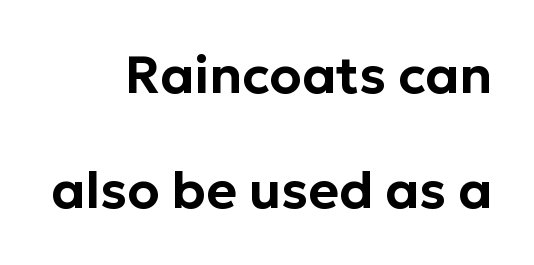
No extra tracking has been applied to these lines. A bare baseline throughout the passage. Proportional: the letters do not fall into vertical columns. The line-height multiplier appears high, well above default.
